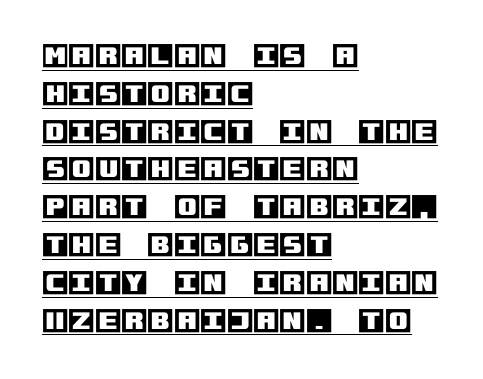
The image shows 27 px text type, upright; set left-aligned, normal line spacing (1.4x), normal letter spacing, underlined.
